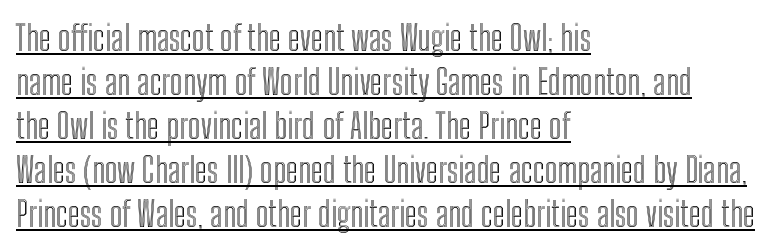
{"italic": "no", "width": "condensed", "x_height": "medium", "monospaced": "no", "underline": "yes", "align": "left", "line_spacing": "normal", "line_spacing_ratio": 1.26, "letter_spacing": "normal", "letter_spacing_em": 0.0, "glyph_px": 35}
